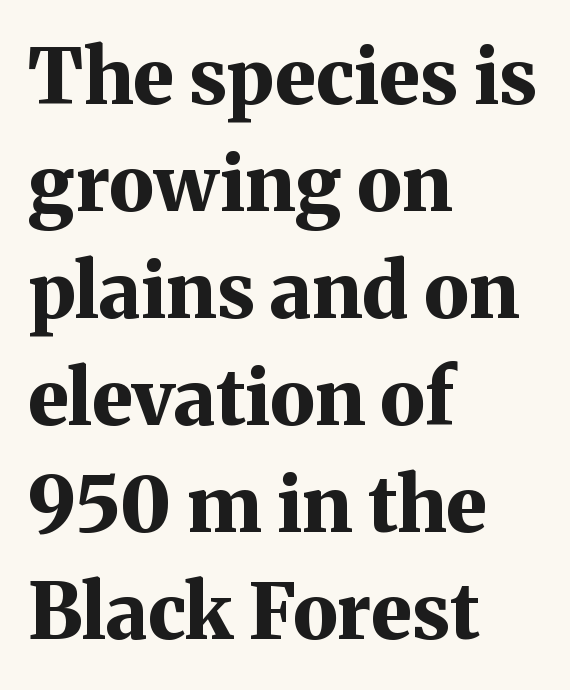
{"serif": "yes", "italic": "no", "bold": "yes", "weight": "bold", "width": "normal", "stroke_contrast": "medium", "x_height": "medium", "monospaced": "no", "underline": "no", "align": "left", "line_spacing": "normal", "line_spacing_ratio": 1.39, "letter_spacing": "normal", "letter_spacing_em": 0.0, "glyph_px": 77}
